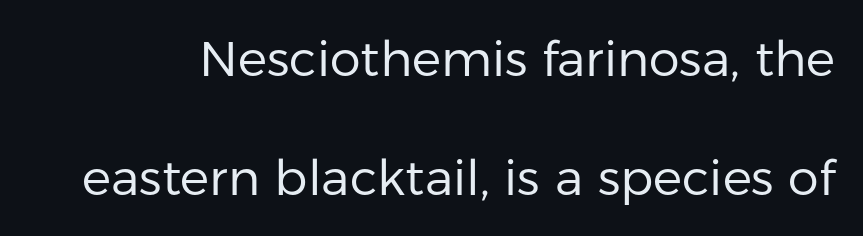
The image shows 49 px regular-weight sans-serif type, upright; set loose line spacing (2.42x), normal letter spacing, not underlined; low stroke contrast and a medium x-height.
